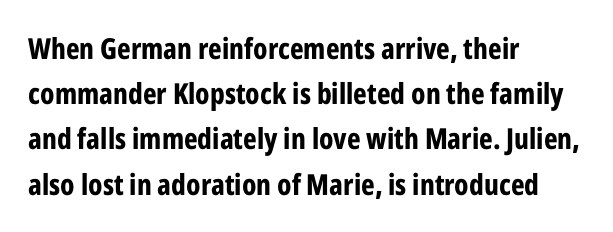
{"serif": "no", "italic": "no", "bold": "yes", "weight": "bold", "width": "condensed", "stroke_contrast": "low", "x_height": "medium", "monospaced": "no", "underline": "no", "align": "left", "line_spacing": "normal", "line_spacing_ratio": 1.56, "letter_spacing": "normal", "letter_spacing_em": 0.0, "glyph_px": 29}
